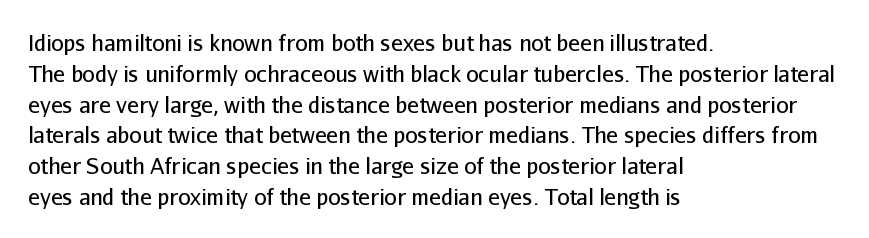
Summary of vertical rhythm: regular, with standard interline spacing. Short note: letters normally spaced. The font's upright variant was chosen for this text. Casual observation: everything's shoved over to the left.
